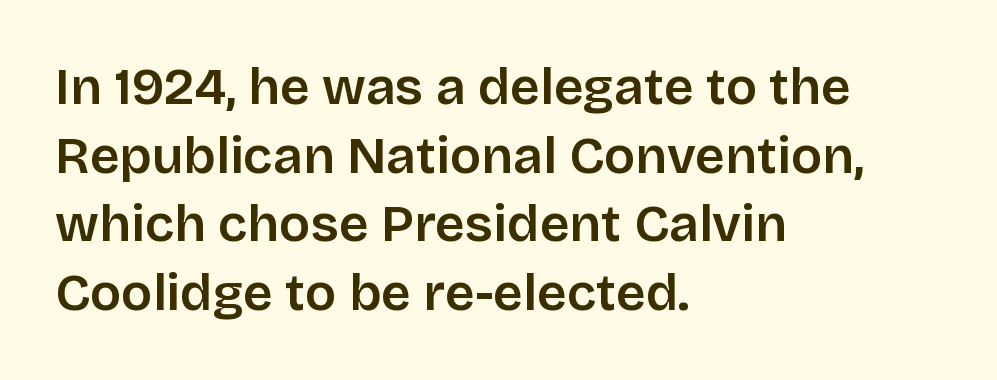
{"serif": "no", "italic": "no", "width": "normal", "stroke_contrast": "low", "x_height": "large", "monospaced": "no", "underline": "no", "align": "left", "line_spacing": "normal", "line_spacing_ratio": 1.32, "letter_spacing": "normal", "letter_spacing_em": 0.0, "glyph_px": 52}
